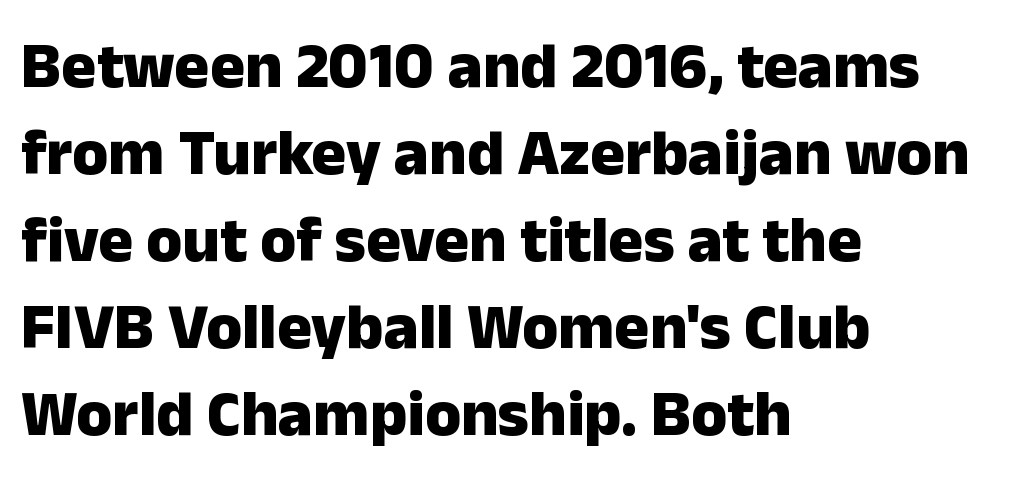
Q: Is the text bold? A: Yes.
Q: Is the text italic (slanted)? A: No, it is upright.
Q: Is the typeface a serif or a sans-serif typeface? A: Sans-serif.
Q: Is the text underlined? A: No.
Q: How is the paragraph aligned? A: Left-aligned.
Q: Is the spacing between letters normal or unusually wide? A: Normal.
Q: Is the spacing between lines tight, normal or loose? A: Normal.
Q: Width (condensed, normal, or wide)? A: Normal.
Q: Stroke contrast? A: Low.
Q: x-height? A: Medium.
Q: Monospaced? A: No.
